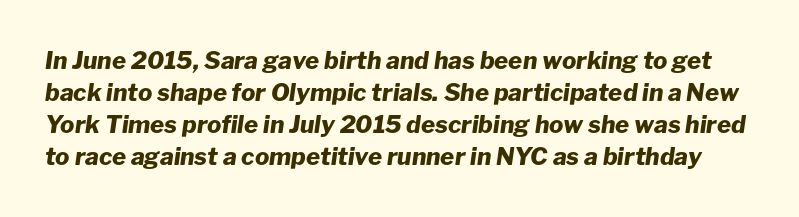
Q: Is the text bold? A: Yes.
Q: Is the text italic (slanted)? A: Yes, it leans right by about 8 degrees.
Q: Is the text underlined? A: No.
Q: Is the spacing between letters normal or unusually wide? A: Normal.
Q: Is the spacing between lines tight, normal or loose? A: Normal.
